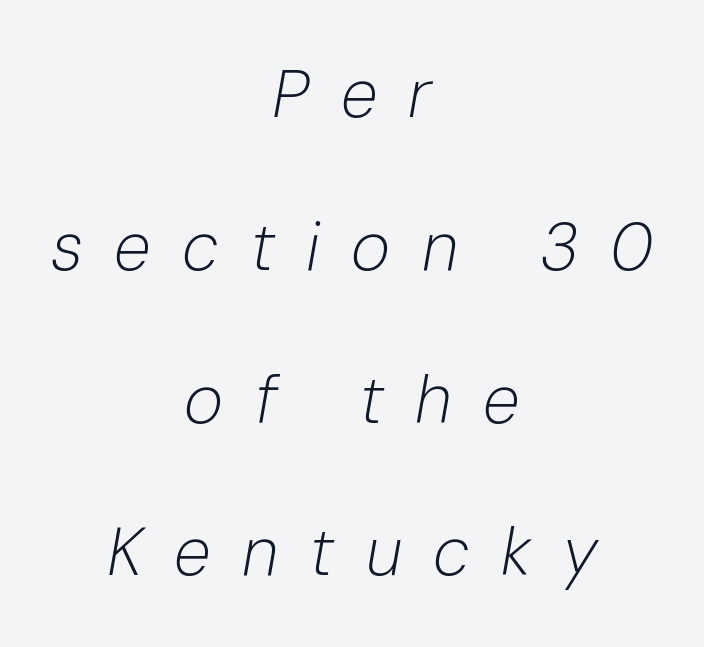
No word sits above an underline. Layout note: lines centered. Here the designer chose a conventional face with non-uniform glyph widths. When letters slant like this, we call the style italic. Interline gaps are noticeably wide in this sample. The strokes carry an ordinary text weight at most.
